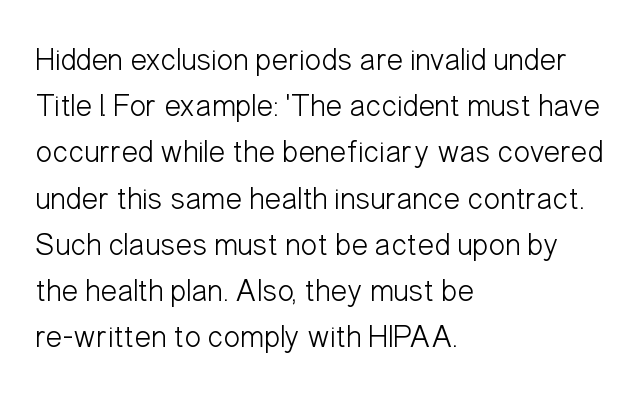
Ordinary non-slanted type is in use. The letters sit at their default tracking, neither squeezed nor spread. How would I describe the line gaps? Plain and ordinary. Examine the stroke ends and you'll find no serifs. The specimen omits any rule beneath the text block's lines. Here the designer chose a conventional face with non-uniform glyph widths.
